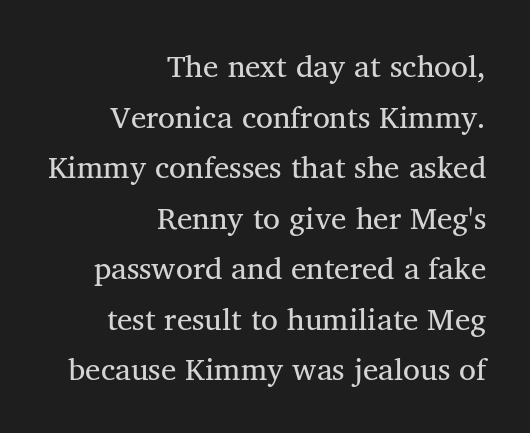
The image shows 31 px regular-weight serif type; set right-aligned, normal line spacing (1.63x), normal letter spacing, not underlined; medium stroke contrast and a medium x-height.
